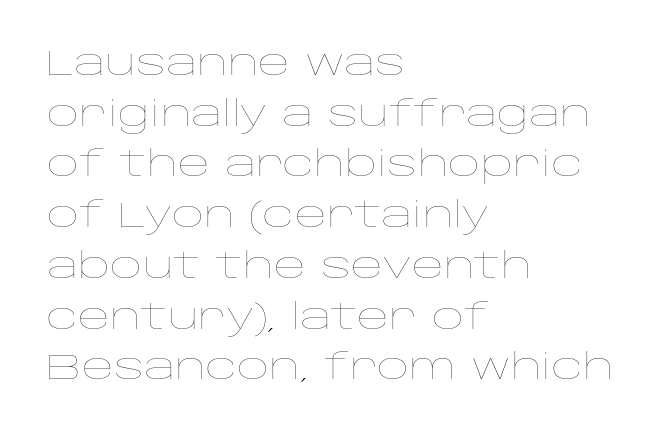
Q: Is the text bold? A: No.
Q: Is the text italic (slanted)? A: No, it is upright.
Q: Is the text underlined? A: No.
Q: How is the paragraph aligned? A: Left-aligned.
Q: Is the spacing between letters normal or unusually wide? A: Normal.
Q: Is the spacing between lines tight, normal or loose? A: Normal.
Q: Width (condensed, normal, or wide)? A: Wide.
Q: Stroke contrast? A: Low.
Q: x-height? A: Large.
Q: Monospaced? A: No.
